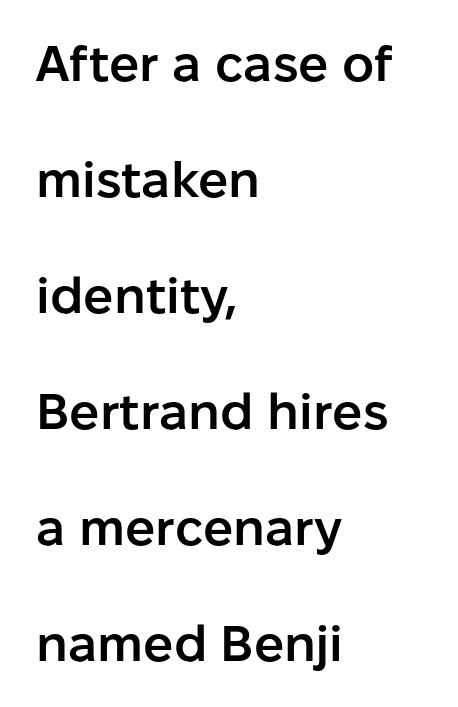
Q: Is the text bold? A: Semi-bold.
Q: Is the text italic (slanted)? A: No, it is upright.
Q: Is the typeface a serif or a sans-serif typeface? A: Sans-serif.
Q: Is the text underlined? A: No.
Q: How is the paragraph aligned? A: Left-aligned.
Q: Is the spacing between letters normal or unusually wide? A: Normal.
Q: Is the spacing between lines tight, normal or loose? A: Loose.
Q: Width (condensed, normal, or wide)? A: Normal.
Q: Stroke contrast? A: Low.
Q: x-height? A: Medium.
Q: Monospaced? A: No.
